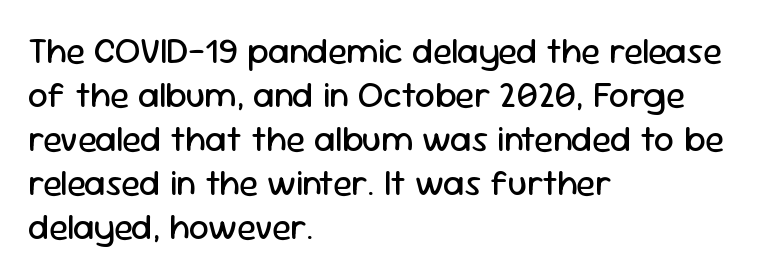
{"serif": "no", "italic": "no", "bold": "no", "weight": "regular", "width": "normal", "stroke_contrast": "low", "x_height": "medium", "monospaced": "no", "underline": "no", "align": "left", "line_spacing": "normal", "line_spacing_ratio": 1.26, "letter_spacing": "normal", "letter_spacing_em": 0.0, "glyph_px": 35}
